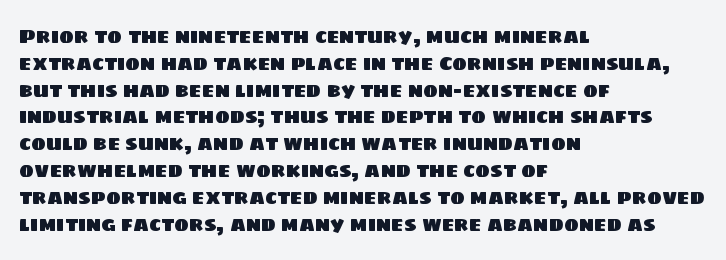
{"underline": "no", "align": "left", "line_spacing": "normal", "line_spacing_ratio": 1.34, "letter_spacing": "normal", "letter_spacing_em": 0.0, "glyph_px": 20}
